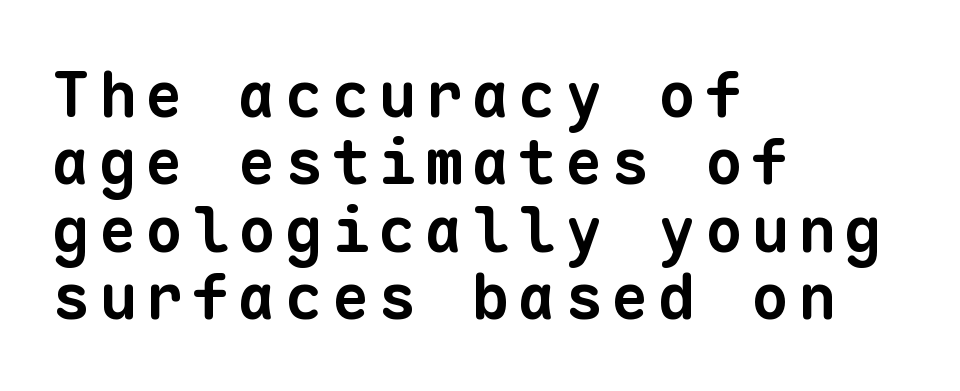
These lines huddle together more closely than default settings would place them. Every character here occupies the same horizontal width, giving the sample a typewriter-like rhythm. Glance below the letters and you will spot only blank space. The face used here has the dense, thick strokes of a bold. The rag falls on the right side of this text block. Are there feet on the stems? There aren't — it's a sans.
